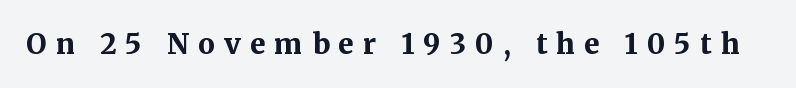
Q: Is the text bold? A: Yes.
Q: Is the text italic (slanted)? A: No, it is upright.
Q: Is the typeface a serif or a sans-serif typeface? A: Serif.
Q: Is the text underlined? A: No.
Q: Is the spacing between letters normal or unusually wide? A: Unusually wide.
Q: Width (condensed, normal, or wide)? A: Normal.
Q: Stroke contrast? A: Medium.
Q: x-height? A: Medium.
Q: Monospaced? A: No.
